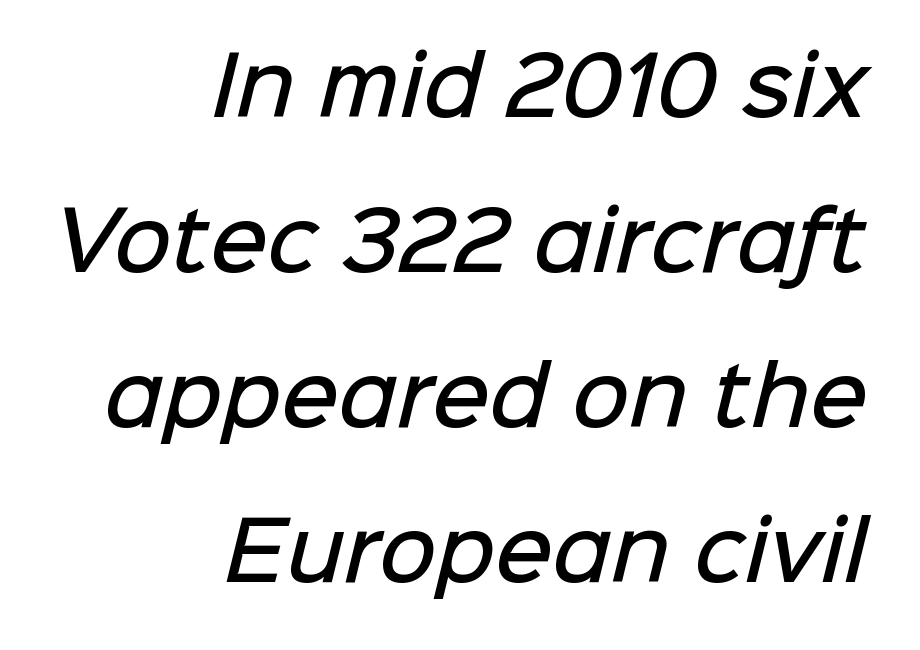
{"serif": "no", "bold": "semi", "weight": "semibold", "width": "normal", "stroke_contrast": "low", "x_height": "medium", "monospaced": "no", "underline": "no", "align": "right", "line_spacing": "loose", "line_spacing_ratio": 1.96, "letter_spacing": "normal", "letter_spacing_em": 0.0, "glyph_px": 79}
